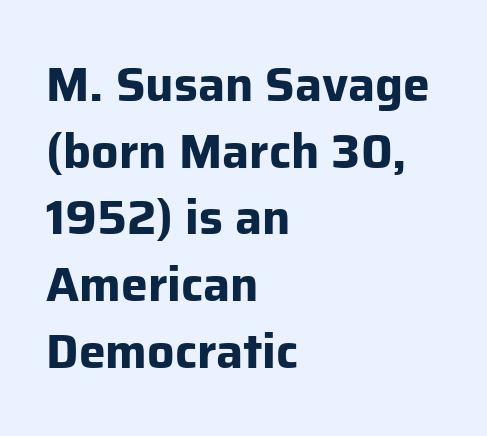
Q: Is the text bold? A: Yes.
Q: Is the text italic (slanted)? A: No, it is upright.
Q: Is the typeface a serif or a sans-serif typeface? A: Sans-serif.
Q: Is the text underlined? A: No.
Q: How is the paragraph aligned? A: Left-aligned.
Q: Is the spacing between letters normal or unusually wide? A: Normal.
Q: Is the spacing between lines tight, normal or loose? A: Normal.
Q: Width (condensed, normal, or wide)? A: Normal.
Q: Stroke contrast? A: Low.
Q: x-height? A: Medium.
Q: Monospaced? A: No.
